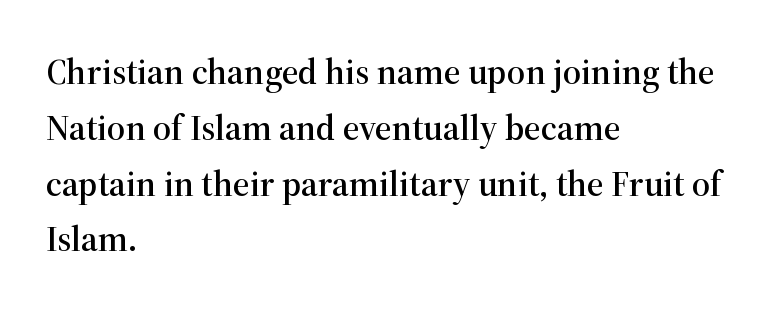
Q: Is the text italic (slanted)? A: No, it is upright.
Q: Is the typeface a serif or a sans-serif typeface? A: Serif.
Q: Is the text underlined? A: No.
Q: How is the paragraph aligned? A: Left-aligned.
Q: Is the spacing between letters normal or unusually wide? A: Normal.
Q: Is the spacing between lines tight, normal or loose? A: Normal.
Q: Width (condensed, normal, or wide)? A: Normal.
Q: Stroke contrast? A: High.
Q: x-height? A: Medium.
Q: Monospaced? A: No.
